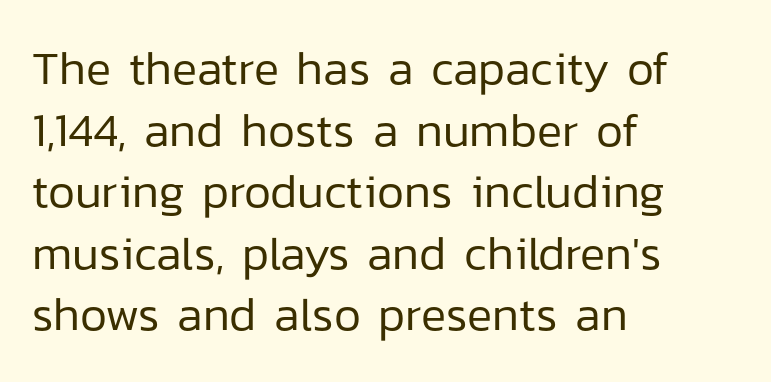
{"serif": "no", "italic": "no", "bold": "no", "weight": "regular", "width": "normal", "stroke_contrast": "low", "x_height": "medium", "monospaced": "no", "underline": "no", "align": "left", "line_spacing": "normal", "line_spacing_ratio": 1.31, "letter_spacing": "normal", "letter_spacing_em": 0.0, "glyph_px": 47}
